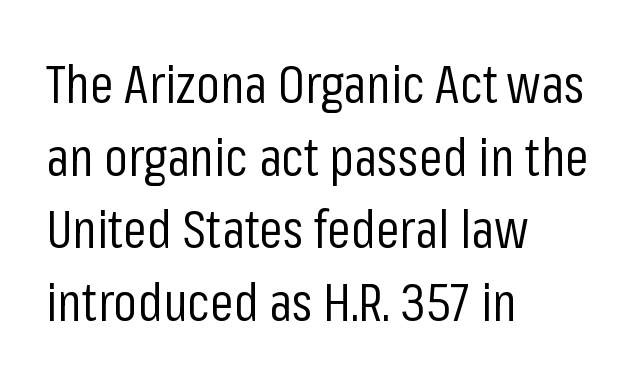
A student would call this left alignment; a typographer would say flush left, rag right. Check the space under the baseline: it is left empty. Evenly set lines give the paragraph a standard silhouette. Students, note that the glyphs here touch the page at normal intervals. Stems and bowls with no extra thickness — not bold.
